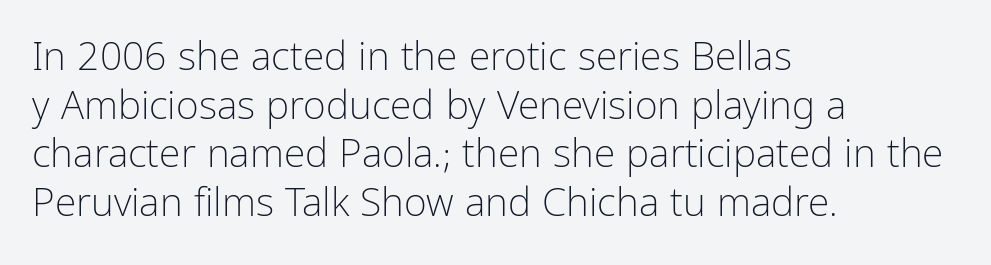
{"serif": "no", "italic": "no", "bold": "no", "weight": "light", "width": "condensed", "stroke_contrast": "low", "x_height": "medium", "monospaced": "no", "underline": "no", "align": "left", "line_spacing": "normal", "line_spacing_ratio": 1.25, "letter_spacing": "normal", "letter_spacing_em": 0.0, "glyph_px": 39}
